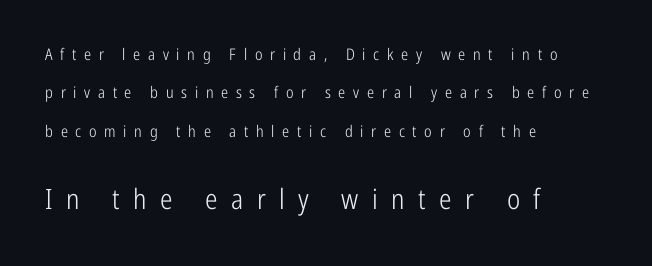
{"serif": "no", "italic": "no", "bold": "no", "weight": "light", "width": "condensed", "stroke_contrast": "low", "x_height": "medium", "monospaced": "no", "underline": "no", "align": "left", "line_spacing": "loose", "line_spacing_ratio": 2.4, "letter_spacing": "wide", "letter_spacing_em": 0.48, "larger_block": "second", "size_ratio": 1.75, "glyph_px": 28}
